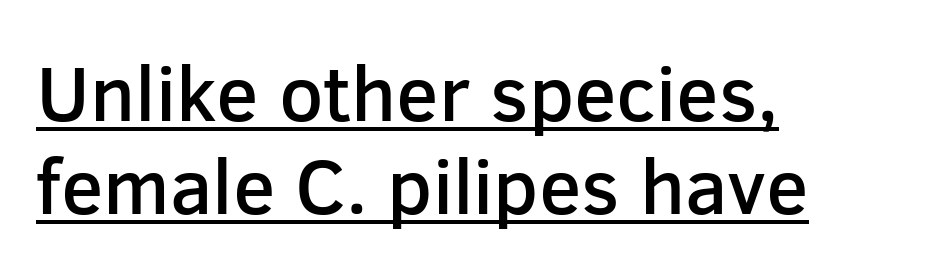
Does the copy run flush right? No — it runs flush left. The words here are underlined. On the weight axis this lands at semibold, roughly 600. To sum up the face: it is a sans, with no serifs. This sample has the flowing, uneven cadence of proportional lettering. If you drew a line through each stem, it would be perfectly vertical.
